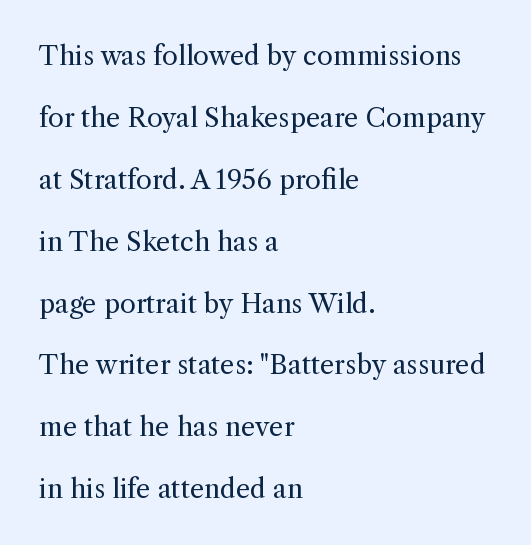
{"italic": "no", "bold": "no", "underline": "no", "align": "left", "line_spacing": "loose", "line_spacing_ratio": 2.38, "letter_spacing": "normal", "letter_spacing_em": 0.0, "glyph_px": 26}
